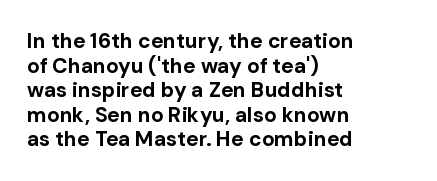
{"italic": "no", "bold": "yes", "underline": "no", "align": "left", "line_spacing_ratio": 1.17, "letter_spacing": "normal", "letter_spacing_em": 0.0, "glyph_px": 21}
